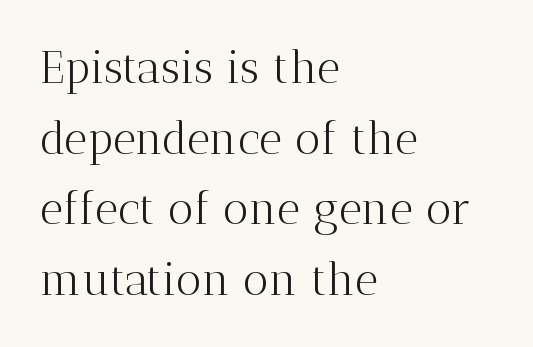
In CSS terms this would be text-align: left. The designer left line spacing at the default. You can tell it's not italic because the verticals are truly vertical. Plain, unruled lines of type.
